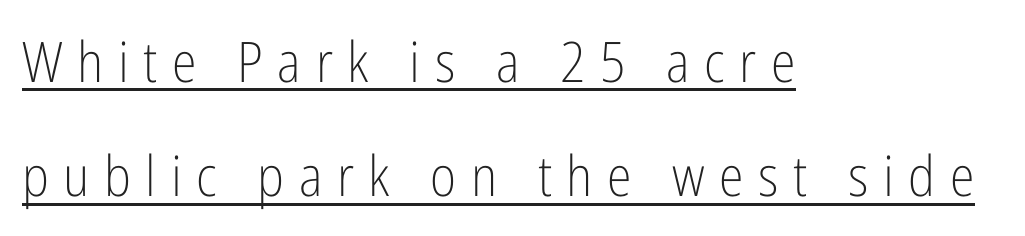
{"serif": "no", "italic": "no", "bold": "no", "weight": "light", "width": "condensed", "stroke_contrast": "low", "x_height": "medium", "monospaced": "no", "underline": "yes", "align": "left", "line_spacing": "loose", "line_spacing_ratio": 2.04, "letter_spacing": "wide", "letter_spacing_em": 0.26, "glyph_px": 56}
